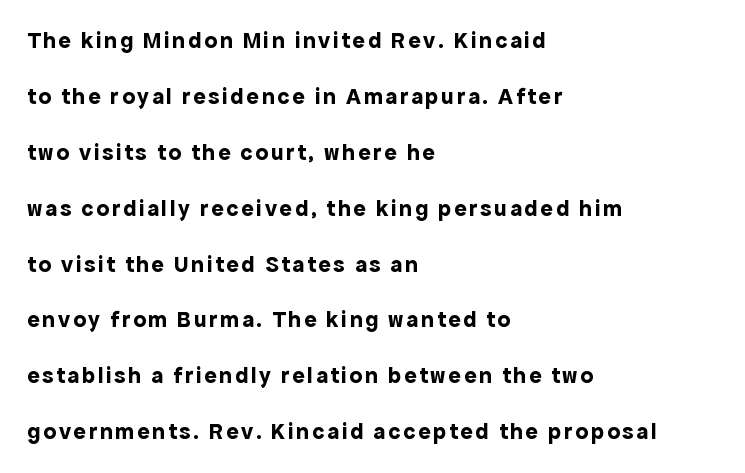
The image shows 23 px bold type, upright; set left-aligned, loose line spacing (2.43x), not underlined.
